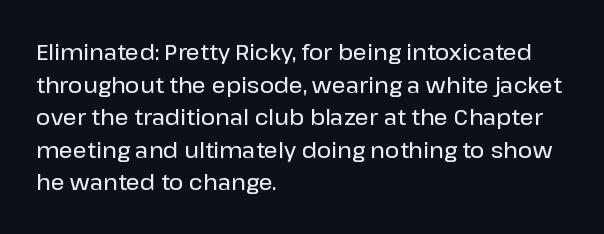
{"italic": "no", "underline": "no", "align": "left", "line_spacing": "normal", "line_spacing_ratio": 1.48, "letter_spacing": "normal", "letter_spacing_em": 0.0, "glyph_px": 22}
